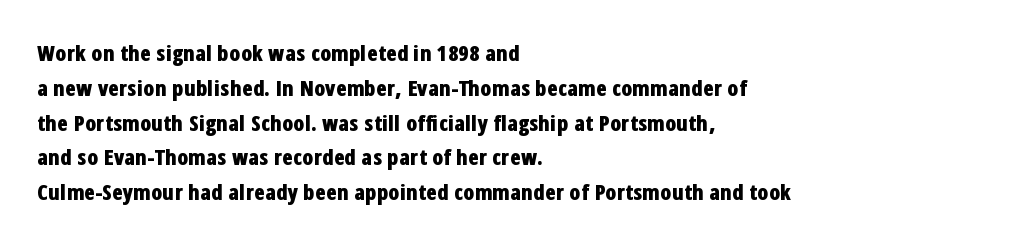
The image shows 22 px bold type, upright; set left-aligned, normal line spacing (1.58x), normal letter spacing, not underlined.
